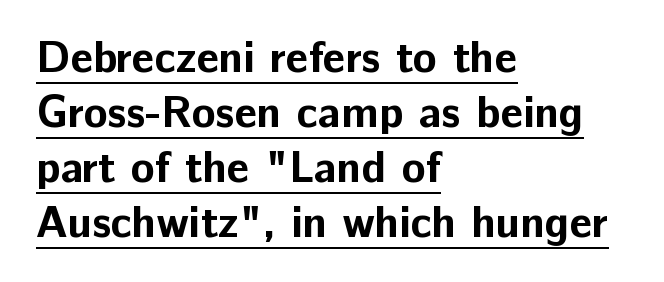
{"serif": "no", "italic": "no", "bold": "yes", "weight": "bold", "width": "normal", "stroke_contrast": "low", "x_height": "medium", "monospaced": "no", "underline": "yes", "align": "left", "line_spacing": "normal", "line_spacing_ratio": 1.25, "letter_spacing": "normal", "letter_spacing_em": 0.0, "glyph_px": 44}
